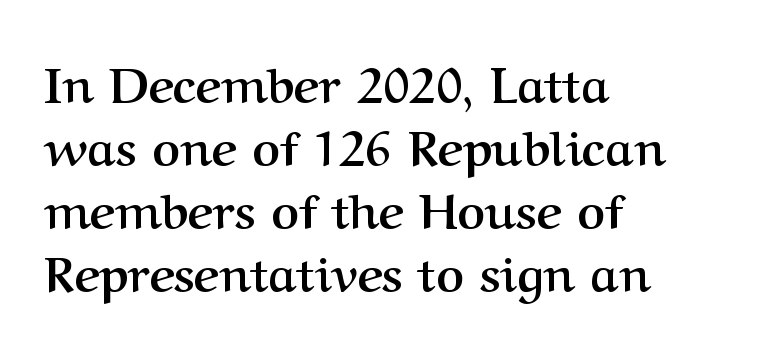
The image shows 48 px semibold serif type, upright; set left-aligned, normal line spacing (1.31x), normal letter spacing, not underlined; medium stroke contrast and a medium x-height.
